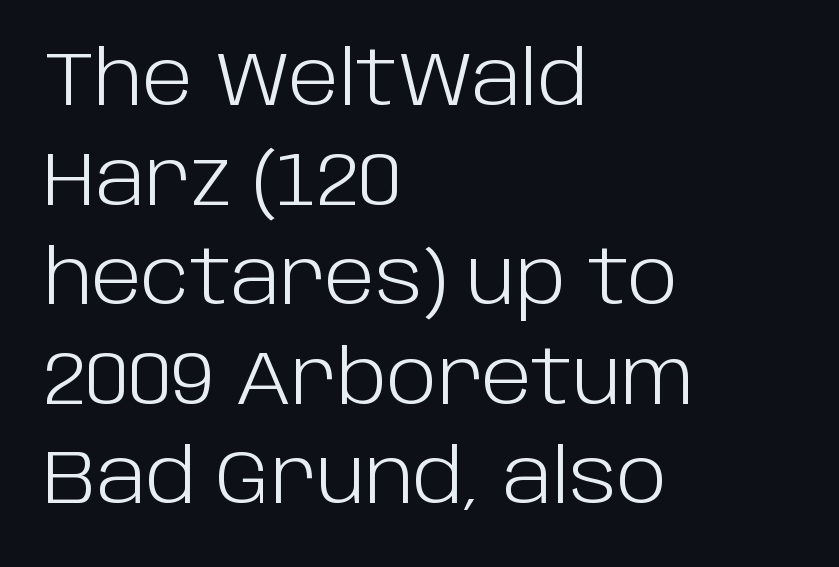
{"serif": "no", "italic": "no", "bold": "no", "weight": "light", "width": "normal", "stroke_contrast": "low", "x_height": "large", "monospaced": "no", "underline": "no", "align": "left", "line_spacing": "normal", "line_spacing_ratio": 1.31, "letter_spacing": "normal", "letter_spacing_em": 0.0, "glyph_px": 76}
